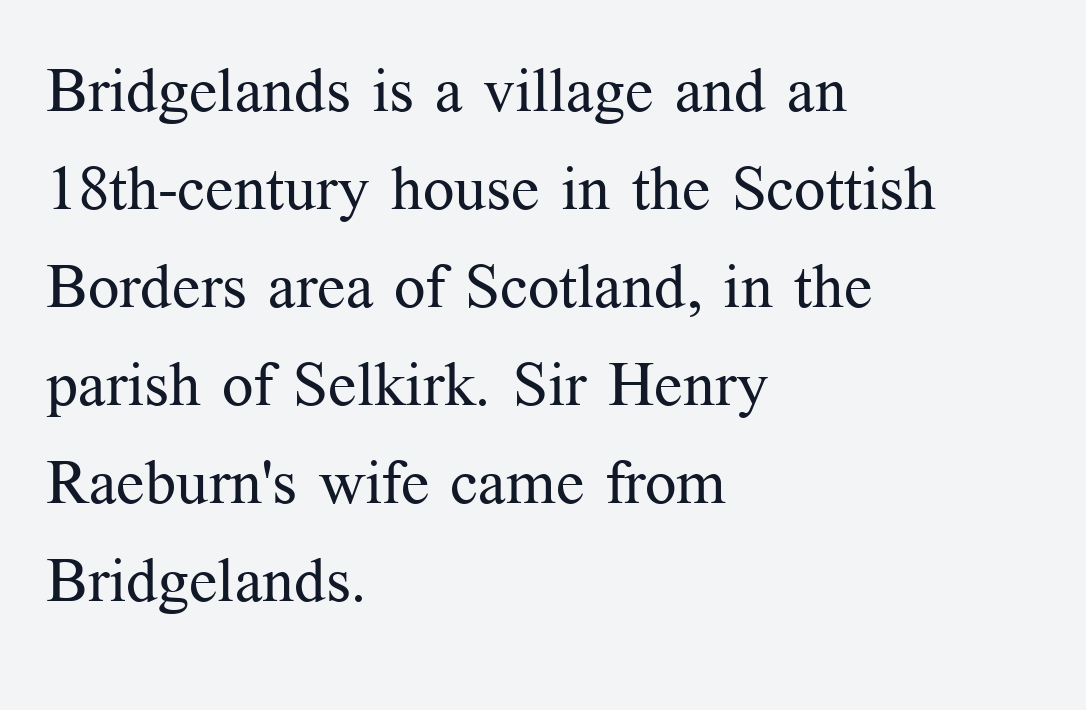
Q: Is the text bold? A: No.
Q: Is the text italic (slanted)? A: No, it is upright.
Q: Is the typeface a serif or a sans-serif typeface? A: Serif.
Q: Is the text underlined? A: No.
Q: How is the paragraph aligned? A: Left-aligned.
Q: Is the spacing between letters normal or unusually wide? A: Normal.
Q: Is the spacing between lines tight, normal or loose? A: Normal.
Q: Width (condensed, normal, or wide)? A: Normal.
Q: Stroke contrast? A: Medium.
Q: x-height? A: Medium.
Q: Monospaced? A: No.
